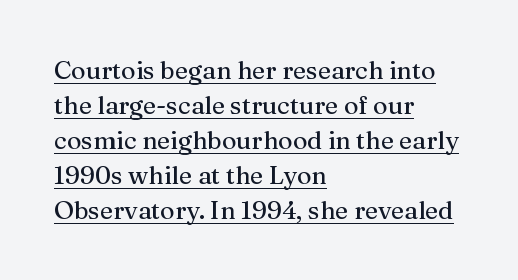
The image shows 25 px text type, upright; set left-aligned, normal line spacing (1.4x), normal letter spacing, underlined.
